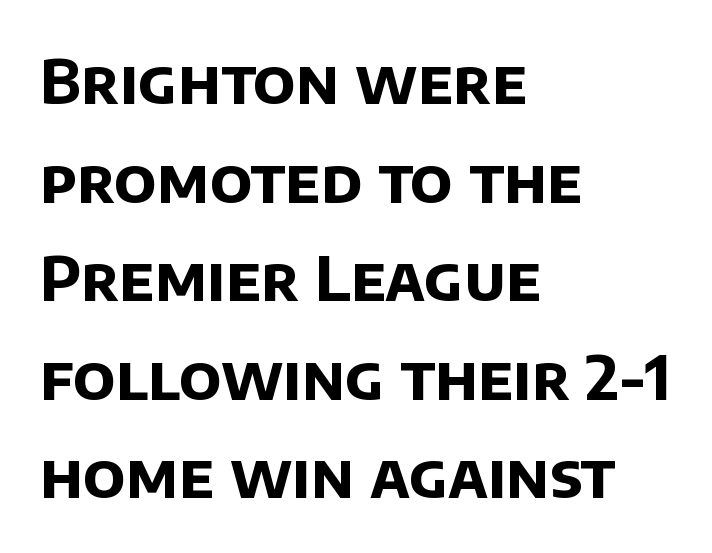
The image shows 62 px bold sans-serif type; set left-aligned, normal line spacing (1.59x), normal letter spacing, not underlined; low stroke contrast and a large x-height.
